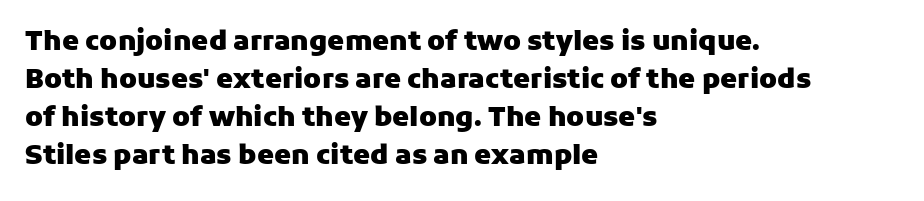
Q: Is the text bold? A: Yes.
Q: Is the text italic (slanted)? A: No, it is upright.
Q: Is the text underlined? A: No.
Q: How is the paragraph aligned? A: Left-aligned.
Q: Is the spacing between letters normal or unusually wide? A: Normal.
Q: Is the spacing between lines tight, normal or loose? A: Normal.
